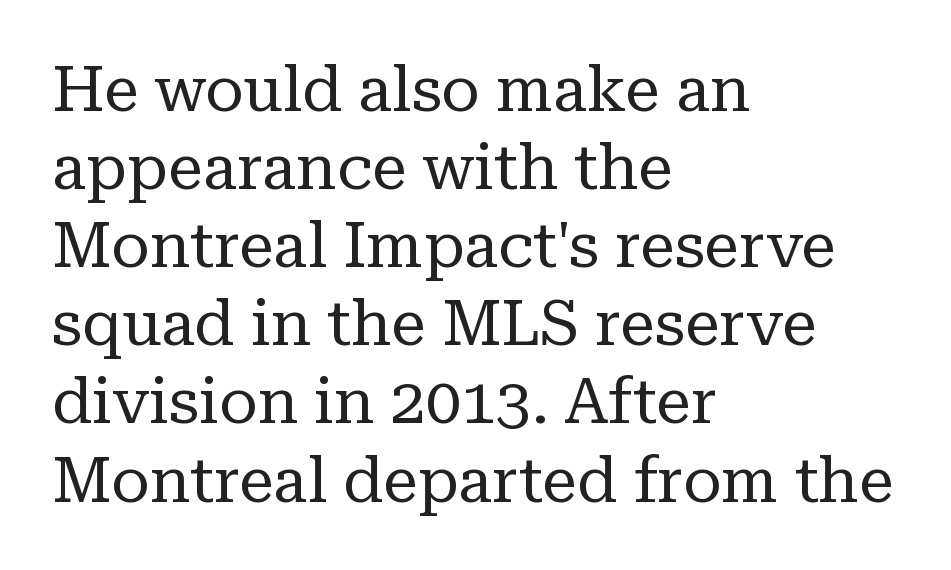
The image shows 63 px regular-weight serif type, upright; set left-aligned, line spacing 1.24x, normal letter spacing, not underlined; low stroke contrast and a medium x-height.
